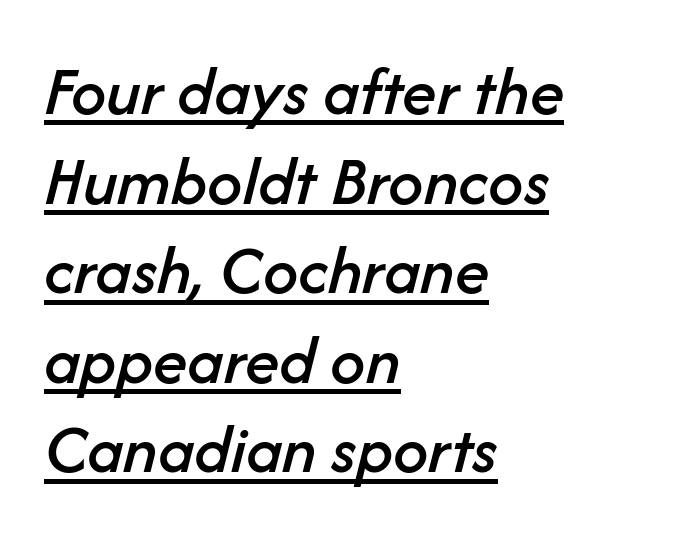
The image shows 70 px text type, italic (leaning right); set left-aligned, normal line spacing (1.28x), normal letter spacing, underlined; low stroke contrast and a medium x-height.
